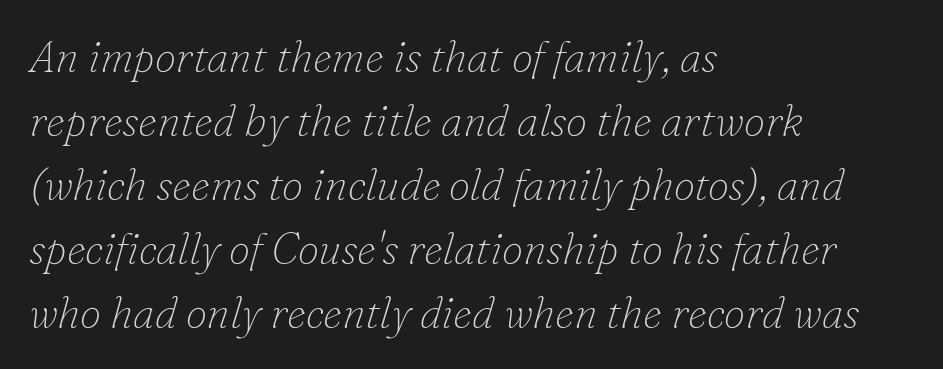
{"serif": "yes", "italic": "yes", "lean": "right", "slant_degrees": 16, "bold": "no", "weight": "thin", "width": "normal", "stroke_contrast": "low", "x_height": "small", "monospaced": "no", "underline": "no", "align": "left", "line_spacing": "normal", "line_spacing_ratio": 1.49, "letter_spacing": "normal", "letter_spacing_em": 0.0, "glyph_px": 43}
